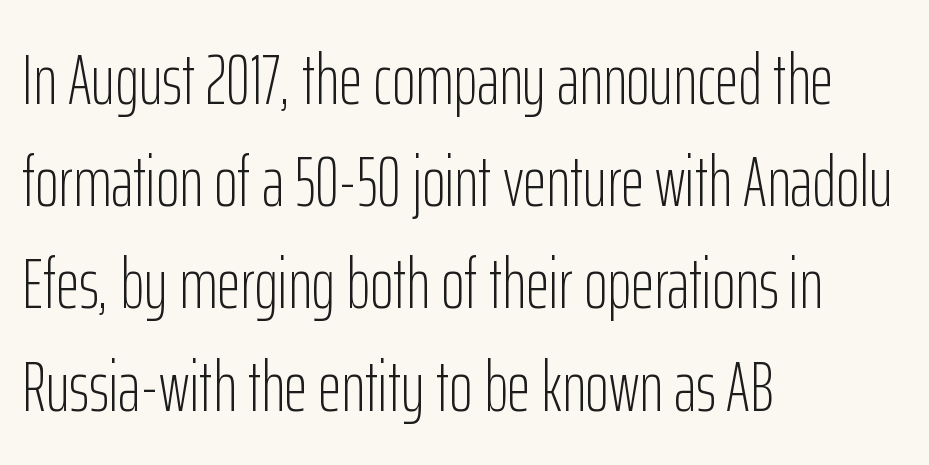
There is no visible air inserted between adjacent glyphs. Summary of vertical rhythm: regular, with standard interline spacing. This rendering uses left alignment, leaving the right contour irregular. The string is rendered with underlining switched off. The rendering uses natural spacing where letterforms have individual widths. Bold? No — there's no thickening of the strokes.
